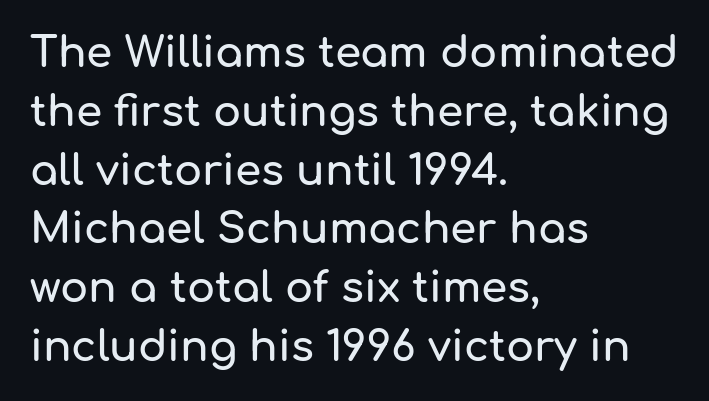
Notice how the passage keeps a crisp vertical edge on the left only. Inter-character spacing is left at the font's built-in metrics. Every character sits straight up, as roman type does. The specimen omits any rule beneath the text block's lines. Each letter keeps its own natural width here, so spacing adapts to shape. What's the leading like? Ordinary, nothing unusual.
